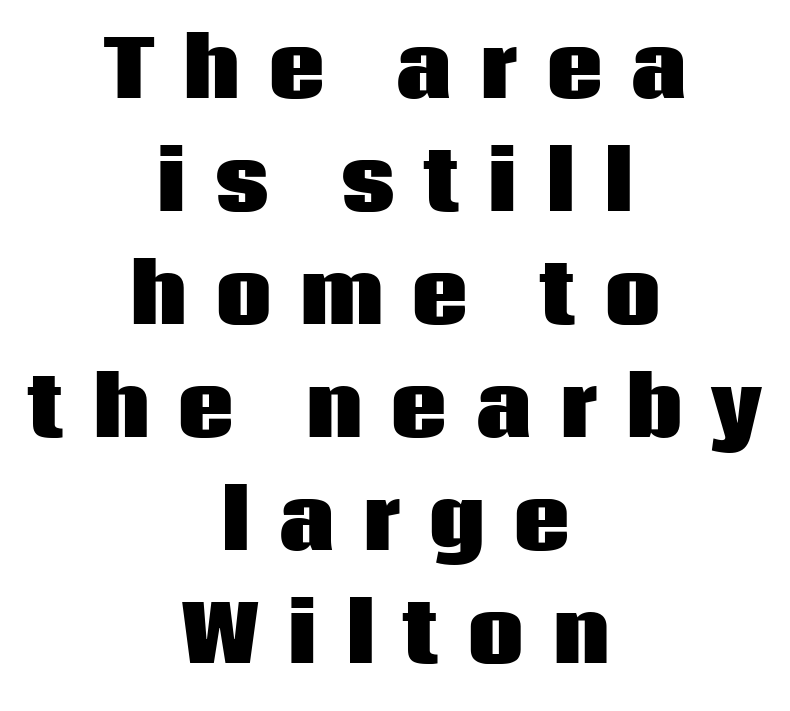
{"serif": "no", "italic": "no", "bold": "yes", "weight": "heavy", "width": "normal", "stroke_contrast": "low", "x_height": "large", "monospaced": "no", "underline": "no", "align": "center", "line_spacing": "normal", "line_spacing_ratio": 1.45, "letter_spacing": "wide", "letter_spacing_em": 0.37, "glyph_px": 78}
